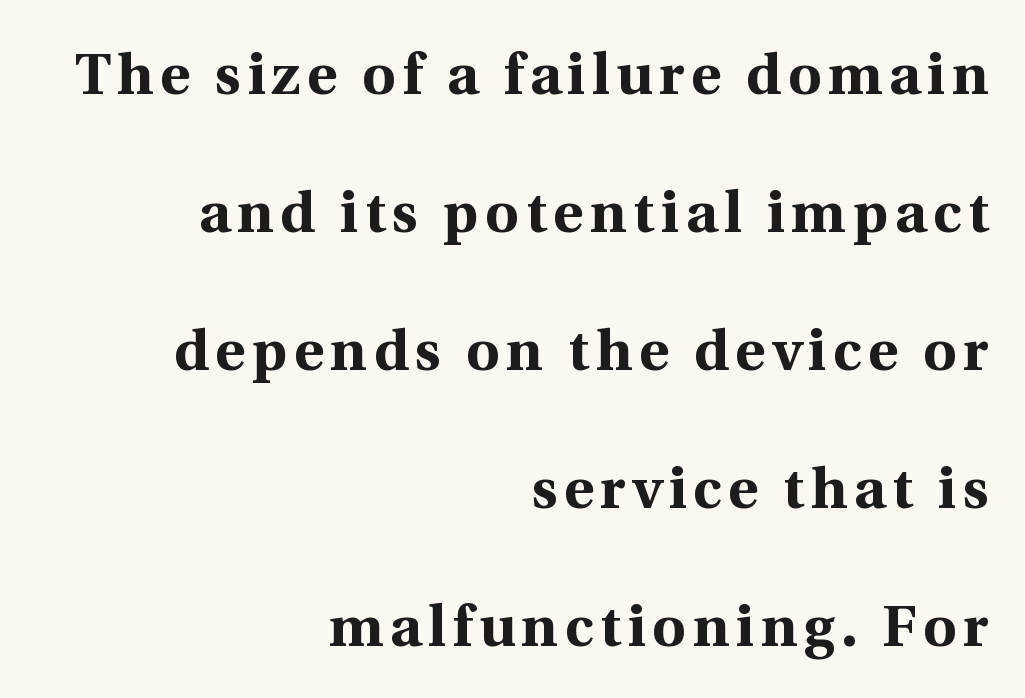
Proportional: the letters do not fall into vertical columns. Compared with an ordinary text face, these strokes are far heavier — a full bold. This is the regular roman posture of the typeface. This sample is right-justified, so line beginnings fall wherever the words allow. This sample trades compactness for vertical openness between lines.
